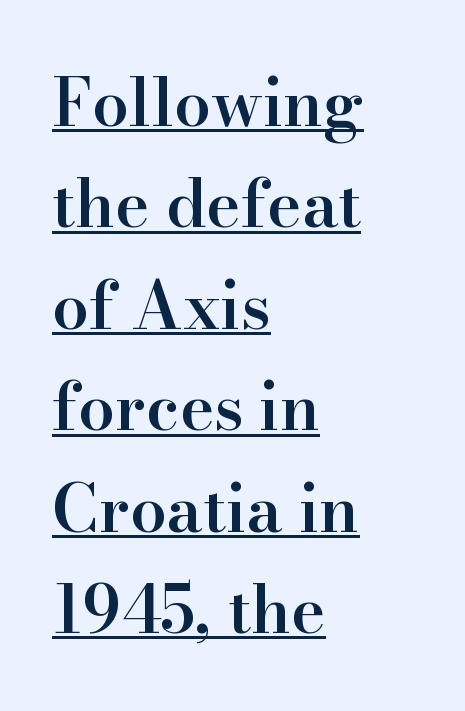
{"serif": "yes", "italic": "no", "bold": "semi", "weight": "semibold", "width": "normal", "stroke_contrast": "high", "x_height": "small", "monospaced": "no", "underline": "yes", "align": "left", "line_spacing": "normal", "line_spacing_ratio": 1.56, "letter_spacing": "normal", "letter_spacing_em": 0.0, "glyph_px": 65}
